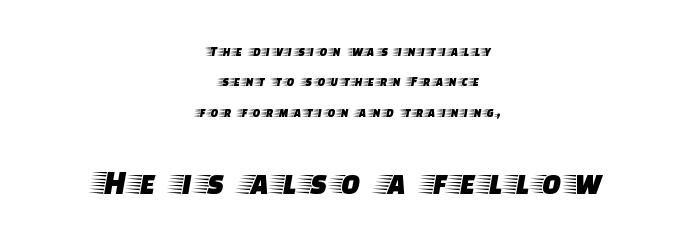
Q: Is the text italic (slanted)? A: Yes.
Q: Is the typeface a serif or a sans-serif typeface? A: Serif.
Q: Is the text underlined? A: No.
Q: How is the paragraph aligned? A: Centered.
Q: Is the spacing between lines tight, normal or loose? A: Loose.
Q: Which block of text is set in a larger size, the first (top) or the second (bottom)? A: The second (bottom) one.
Q: Width (condensed, normal, or wide)? A: Wide.
Q: Stroke contrast? A: Low.
Q: x-height? A: Large.
Q: Monospaced? A: No.
